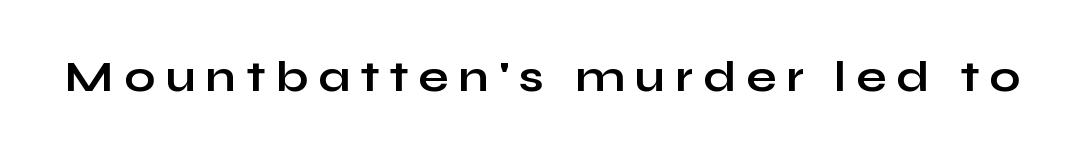
The image shows 44 px bold, wide sans-serif type, upright; set unusually wide letter spacing (+0.23 em), not underlined; low stroke contrast and a medium x-height.
